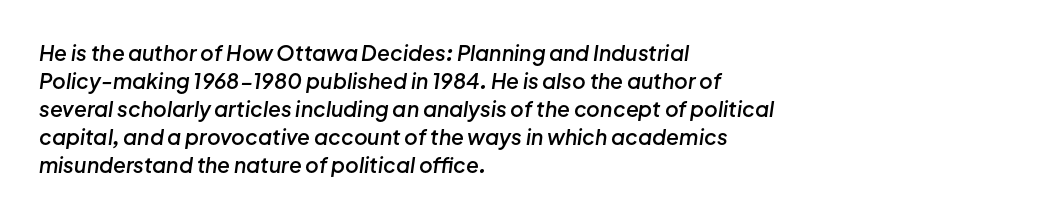
{"italic": "yes", "lean": "right", "slant_degrees": 8, "bold": "semi", "underline": "no", "align": "left", "line_spacing": "normal", "line_spacing_ratio": 1.33, "letter_spacing": "normal", "letter_spacing_em": 0.0, "glyph_px": 21}
